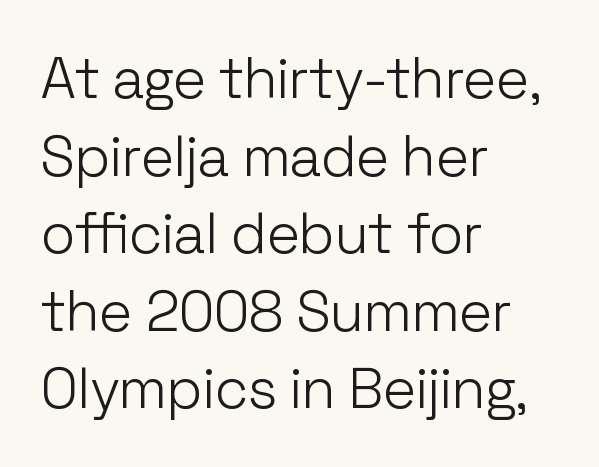
Q: Is the text bold? A: No.
Q: Is the text italic (slanted)? A: No, it is upright.
Q: Is the typeface a serif or a sans-serif typeface? A: Sans-serif.
Q: Is the text underlined? A: No.
Q: How is the paragraph aligned? A: Left-aligned.
Q: Is the spacing between letters normal or unusually wide? A: Normal.
Q: Is the spacing between lines tight, normal or loose? A: Normal.
Q: Width (condensed, normal, or wide)? A: Normal.
Q: Stroke contrast? A: Low.
Q: x-height? A: Medium.
Q: Monospaced? A: No.
